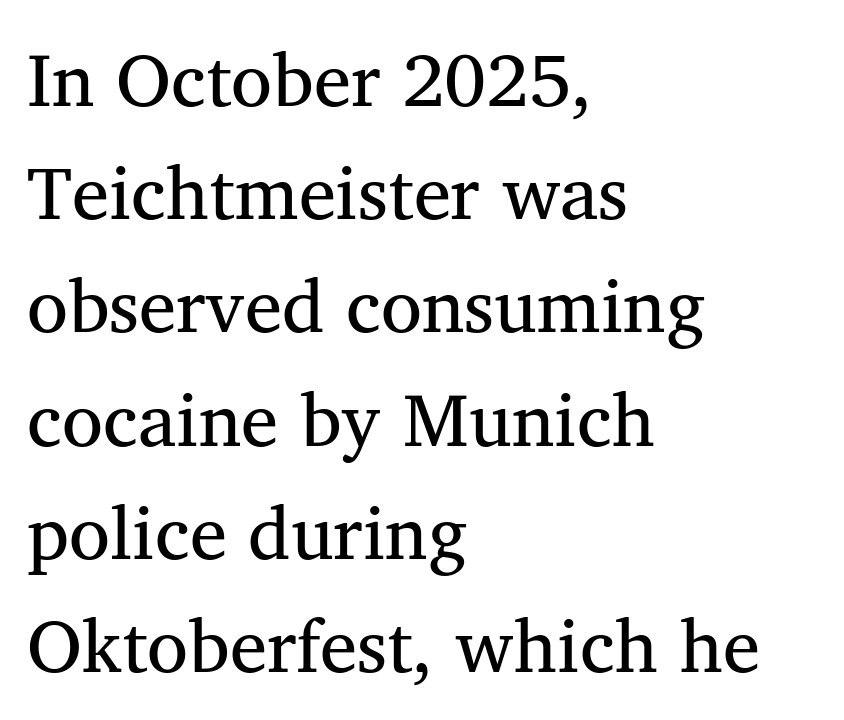
Q: Is the typeface a serif or a sans-serif typeface? A: Serif.
Q: Is the text underlined? A: No.
Q: How is the paragraph aligned? A: Left-aligned.
Q: Is the spacing between letters normal or unusually wide? A: Normal.
Q: Is the spacing between lines tight, normal or loose? A: Normal.
Q: Width (condensed, normal, or wide)? A: Normal.
Q: Stroke contrast? A: Medium.
Q: x-height? A: Medium.
Q: Monospaced? A: No.
